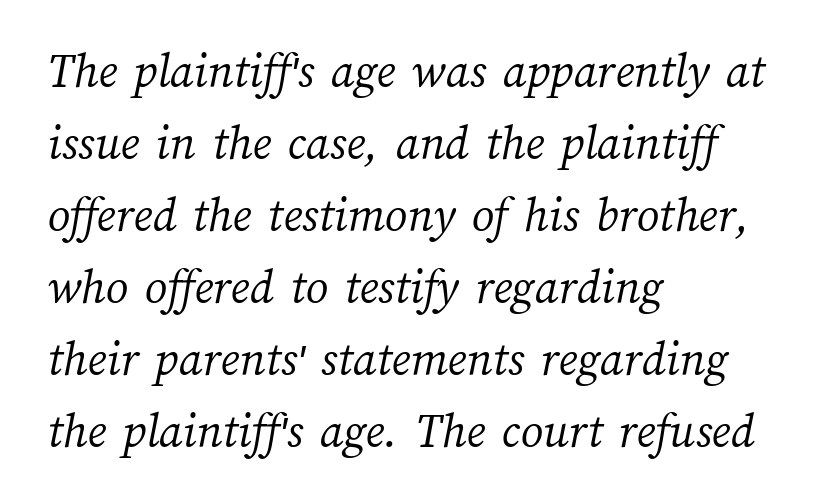
Stems and bowls with no extra thickness — not bold. This sample has the flowing, uneven cadence of proportional lettering. Reading down the column, the eye jumps a familiar distance to each next line. The face used here is rendered with its standard letterfit.
